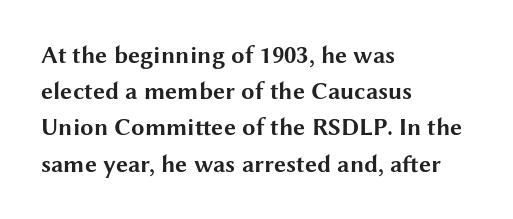
The vertical gap from one line to the next is medium. In terms of posture, this sample is upright. Look at the stroke-to-counter ratio: heavy, a bold. Clear beneath every line of the passage. Casual observation: everything's shoved over to the left. You could call the tracking neutral — neither tight nor loose.
